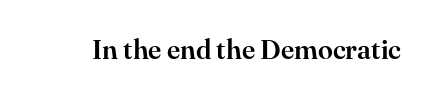
{"italic": "no", "underline": "no", "letter_spacing": "normal", "letter_spacing_em": 0.0, "glyph_px": 27}
